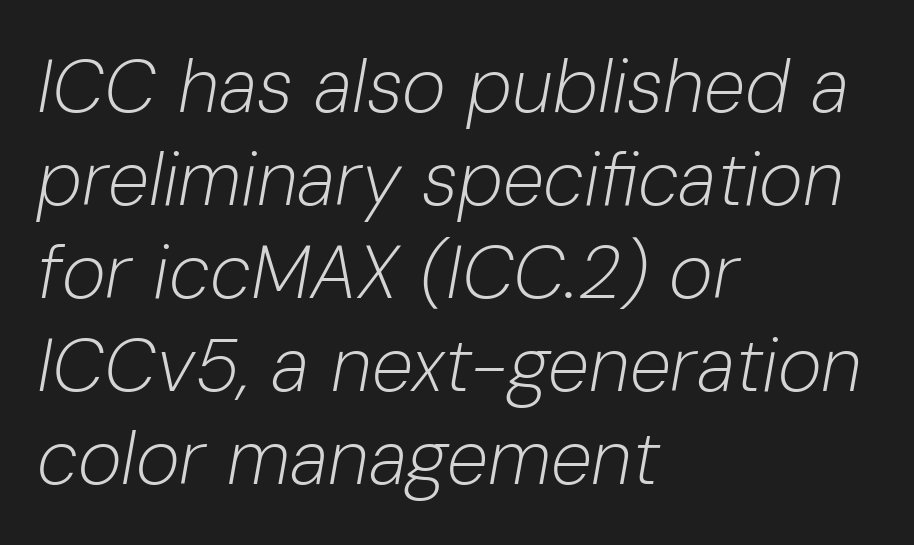
The ragged edge is on the right, which tells us the setting is flush left. Each letter keeps its own natural width here, so spacing adapts to shape. The whole block is typeset with a tilt. Weight class: somewhere from thin through regular. Nothing unusual about the tracking: characters are spaced as the font intends.
